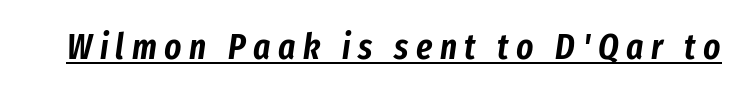
Would a proofreader flag this as italicized? Yes. The rendered words wear a rule along their underside. These lines are rendered in a variable-pitch font. Compared with typical body copy, the letter spacing here is much looser.
